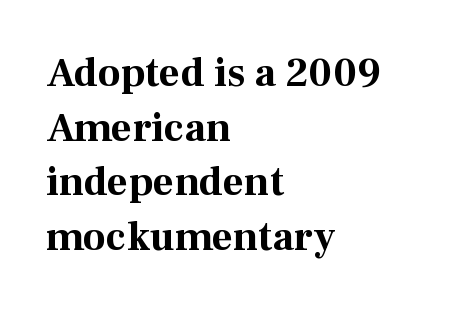
Decoration check: the copy has no underline. This sample uses plain, unmodified letter spacing. Do the characters align in a grid? No, the font is proportional. The typesetting leans heavy: a genuine bold. These lines are composed in type with serifs.
